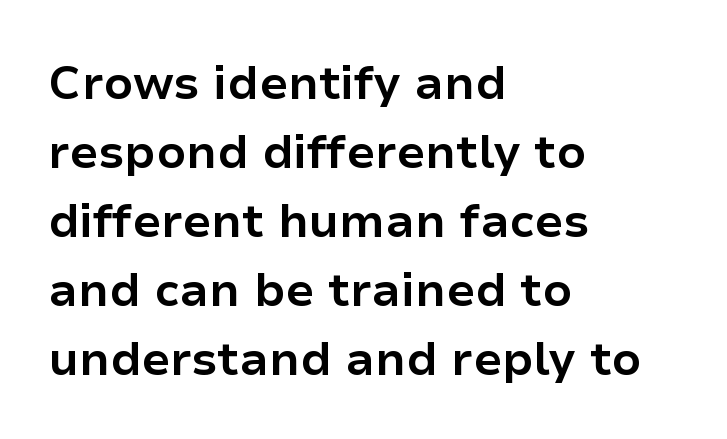
This rendering features lettering with no underline. The letters stand upright; this is a roman face. Honestly, the row spacing looks completely unremarkable. A classic flush-left, rag-right setting is used for this passage. Note: no serifs on the glyphs.
